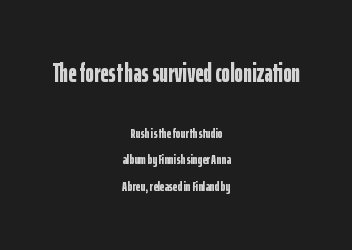
Caption: bold face, heavy strokes. Short note: letters normally spaced. Horizontal alignment here is central, giving a formal, balanced look. Ascenders rise straight up at ninety degrees. The passage shown begins with its larger block and ends with its smaller one.
